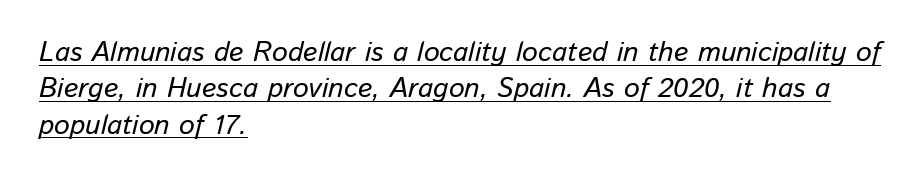
{"italic": "yes", "lean": "right", "slant_degrees": 13, "width": "normal", "stroke_contrast": "low", "x_height": "medium", "monospaced": "no", "underline": "yes", "align": "left", "line_spacing": "normal", "line_spacing_ratio": 1.3, "letter_spacing": "normal", "letter_spacing_em": 0.0, "glyph_px": 28}
